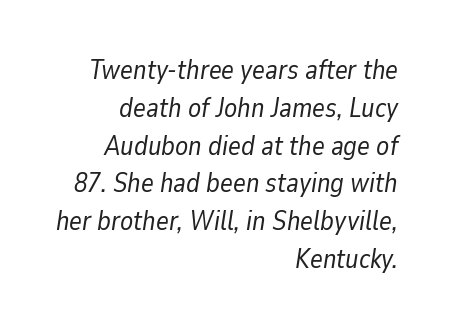
The image shows 27 px text type, italic (leaning right); set right-aligned, normal line spacing (1.4x), normal letter spacing, not underlined.
